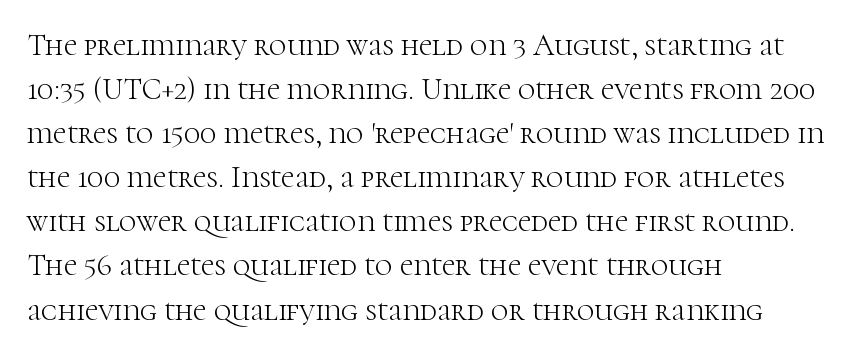
Q: Is the text bold? A: No.
Q: Is the text italic (slanted)? A: No, it is upright.
Q: Is the typeface a serif or a sans-serif typeface? A: Serif.
Q: Is the text underlined? A: No.
Q: How is the paragraph aligned? A: Left-aligned.
Q: Is the spacing between letters normal or unusually wide? A: Normal.
Q: Is the spacing between lines tight, normal or loose? A: Normal.
Q: Width (condensed, normal, or wide)? A: Normal.
Q: Stroke contrast? A: High.
Q: x-height? A: Medium.
Q: Monospaced? A: No.
